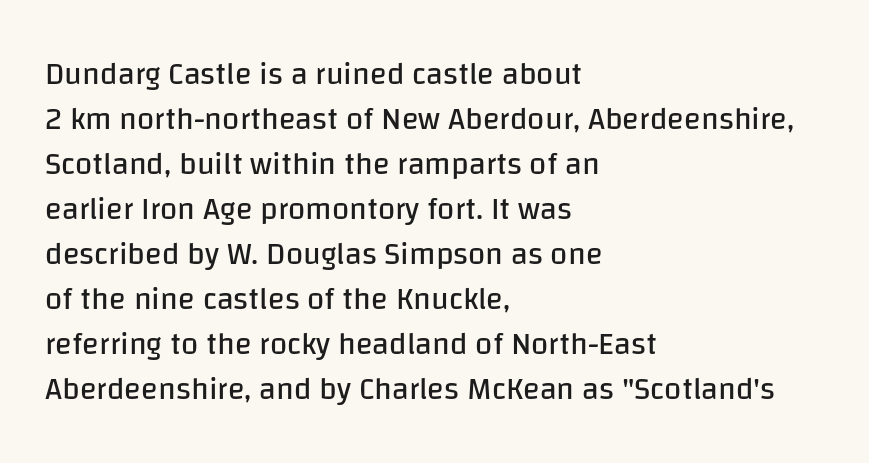
Q: Is the text bold? A: No.
Q: Is the text italic (slanted)? A: No, it is upright.
Q: Is the typeface a serif or a sans-serif typeface? A: Sans-serif.
Q: Is the text underlined? A: No.
Q: How is the paragraph aligned? A: Left-aligned.
Q: Is the spacing between letters normal or unusually wide? A: Normal.
Q: Is the spacing between lines tight, normal or loose? A: Normal.
Q: Width (condensed, normal, or wide)? A: Normal.
Q: Stroke contrast? A: Low.
Q: x-height? A: Large.
Q: Monospaced? A: No.
